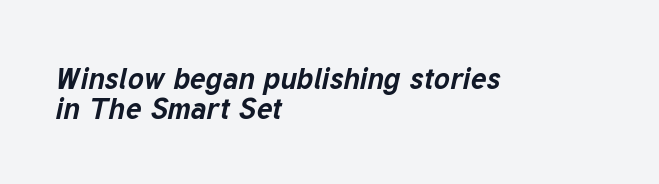
The passage shown stacks its lines with hardly any gap. There is no visible air inserted between adjacent glyphs. The passage shown is typed in a proportional face where columns would drift. Descender tails drop into unmarked territory.
